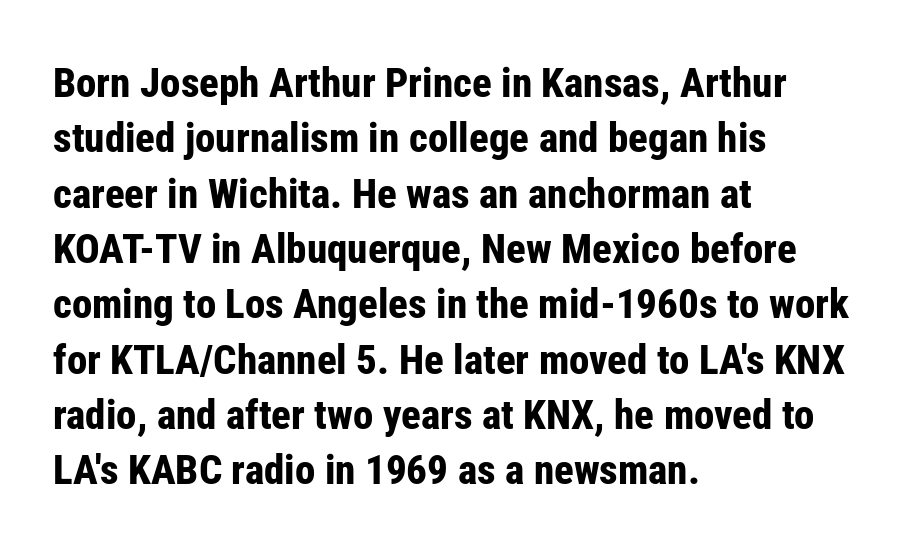
{"serif": "no", "italic": "no", "bold": "yes", "weight": "bold", "width": "condensed", "stroke_contrast": "low", "x_height": "medium", "monospaced": "no", "underline": "no", "align": "left", "line_spacing": "normal", "line_spacing_ratio": 1.35, "letter_spacing": "normal", "letter_spacing_em": 0.0, "glyph_px": 41}
